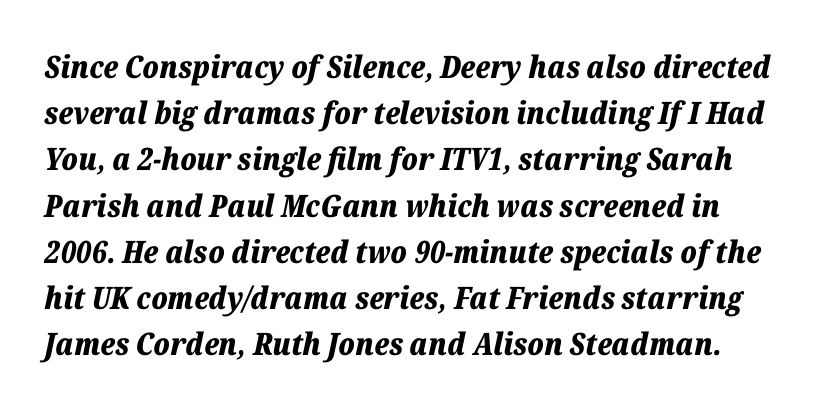
The image shows 31 px bold type, italic (leaning right); set normal line spacing (1.49x), normal letter spacing, not underlined; low stroke contrast and a medium x-height.
